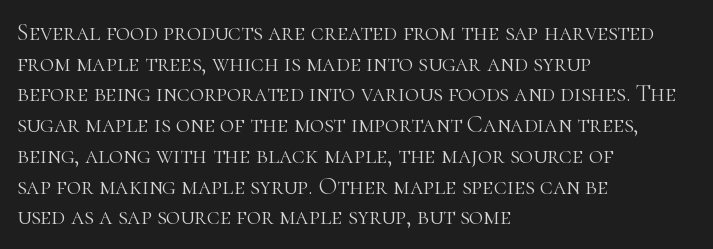
The image shows 24 px text type, upright; set left-aligned, normal line spacing (1.28x), normal letter spacing, not underlined.
